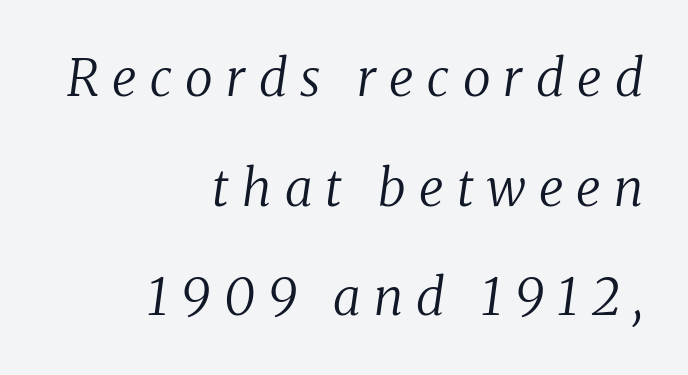
A bare baseline throughout the passage. Is the block centered? No — it sits flush against the right margin. The passage shown is typed in a proportional face where columns would drift. The weight would be labelled regular, book, light, or lighter still. The face used here is rendered with a markedly widened letterfit. The typeface chosen for these lines features serifs.
